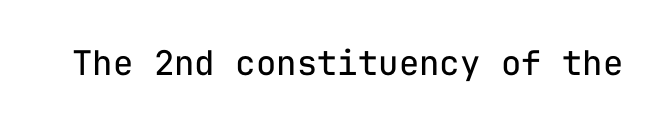
Q: Is the text bold? A: No.
Q: Is the text italic (slanted)? A: No, it is upright.
Q: Is the typeface a serif or a sans-serif typeface? A: Sans-serif.
Q: Is the text underlined? A: No.
Q: Is the spacing between letters normal or unusually wide? A: Normal.
Q: Width (condensed, normal, or wide)? A: Normal.
Q: Stroke contrast? A: Low.
Q: x-height? A: Medium.
Q: Monospaced? A: Yes.
